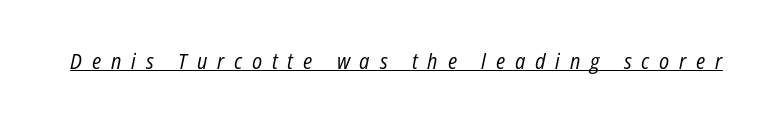
{"italic": "yes", "lean": "right", "slant_degrees": 12, "bold": "no", "underline": "yes", "letter_spacing": "wide", "letter_spacing_em": 0.47, "glyph_px": 21}
